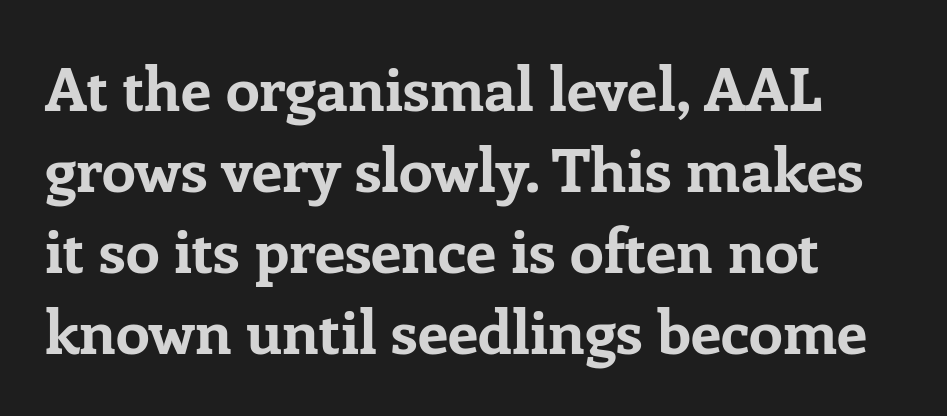
{"serif": "yes", "italic": "no", "bold": "yes", "weight": "bold", "width": "normal", "stroke_contrast": "low", "x_height": "medium", "monospaced": "no", "underline": "no", "line_spacing": "normal", "line_spacing_ratio": 1.33, "letter_spacing": "normal", "letter_spacing_em": 0.0, "glyph_px": 61}
